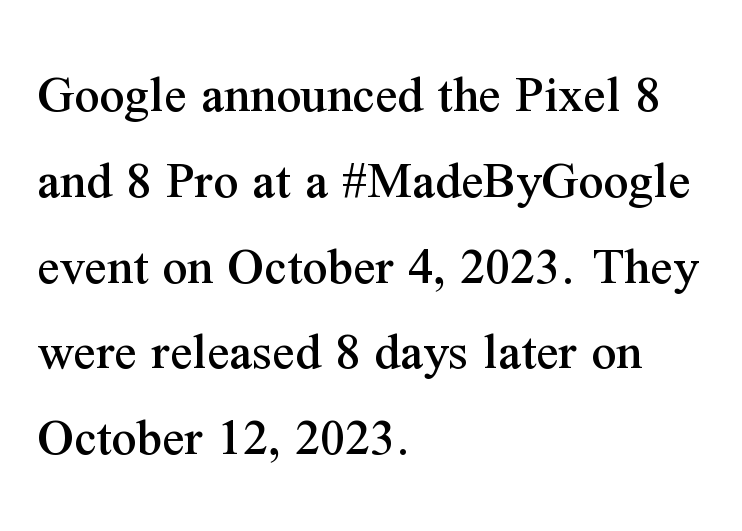
Little horizontal feet cap the strokes, marking this as serif type. A typesetter would call this leading conventional body-copy spacing. The typography opts for an upright posture over an oblique one. The glyphs are unaccompanied by any horizontal stroke below them. These lines stack with their left ends in a neat column.
